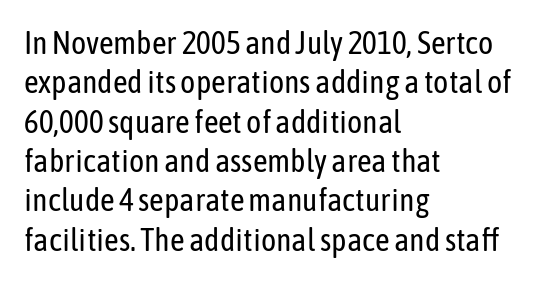
Q: Is the text bold? A: No.
Q: Is the text italic (slanted)? A: No, it is upright.
Q: Is the typeface a serif or a sans-serif typeface? A: Sans-serif.
Q: Is the text underlined? A: No.
Q: How is the paragraph aligned? A: Left-aligned.
Q: Is the spacing between letters normal or unusually wide? A: Normal.
Q: Width (condensed, normal, or wide)? A: Condensed.
Q: Stroke contrast? A: Low.
Q: x-height? A: Medium.
Q: Monospaced? A: No.
